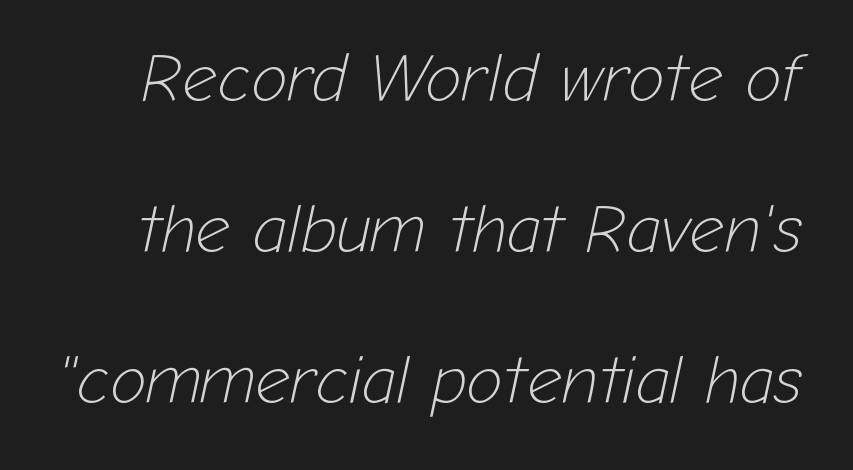
The image shows 68 px light type, italic (leaning right); set loose line spacing (2.22x), normal letter spacing, not underlined; low stroke contrast and a medium x-height.
